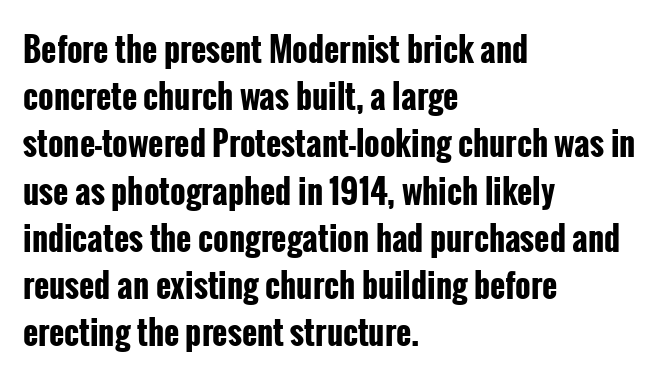
Q: Is the text bold? A: Yes.
Q: Is the text italic (slanted)? A: No, it is upright.
Q: Is the typeface a serif or a sans-serif typeface? A: Sans-serif.
Q: Is the text underlined? A: No.
Q: How is the paragraph aligned? A: Left-aligned.
Q: Is the spacing between letters normal or unusually wide? A: Normal.
Q: Is the spacing between lines tight, normal or loose? A: Normal.
Q: Width (condensed, normal, or wide)? A: Condensed.
Q: Stroke contrast? A: Low.
Q: x-height? A: Medium.
Q: Monospaced? A: No.
